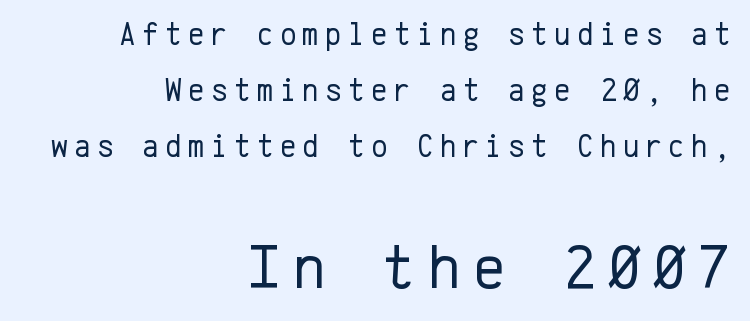
If you squint, the bottom block still reads clearly — it's the larger of the two. Is this a heavy cut? Hardly; it is regular or lighter. Decoration check: the copy has no underline. Caption: multi-line text, flush right, ragged left.
